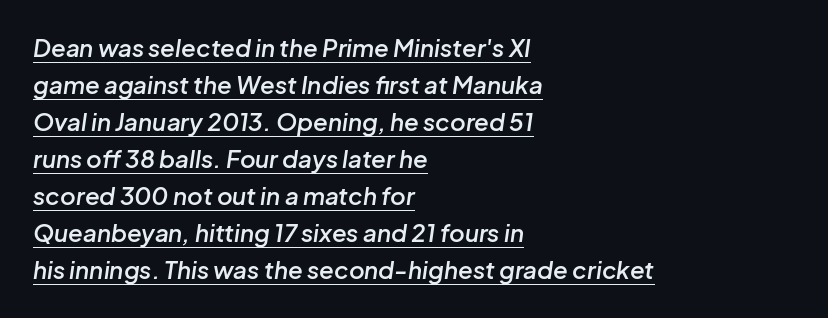
{"italic": "yes", "lean": "right", "slant_degrees": 8, "bold": "semi", "underline": "yes", "align": "left", "line_spacing": "normal", "line_spacing_ratio": 1.54, "letter_spacing": "normal", "letter_spacing_em": 0.0, "glyph_px": 24}
